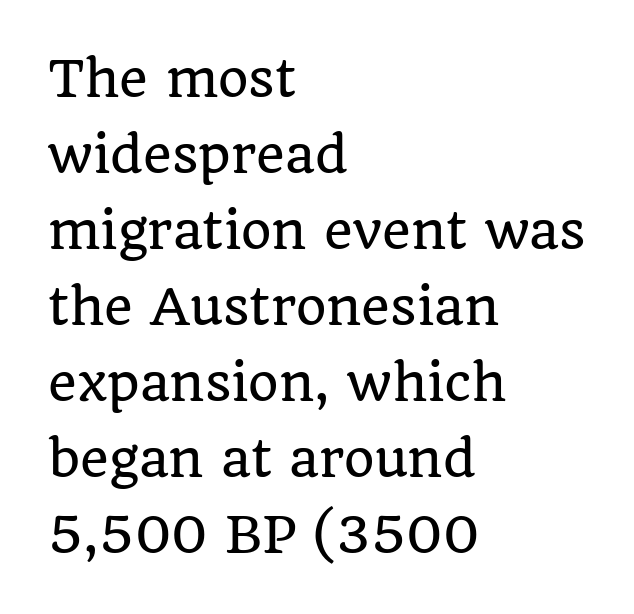
Q: Is the text italic (slanted)? A: No, it is upright.
Q: Is the typeface a serif or a sans-serif typeface? A: Serif.
Q: Is the text underlined? A: No.
Q: How is the paragraph aligned? A: Left-aligned.
Q: Is the spacing between letters normal or unusually wide? A: Normal.
Q: Is the spacing between lines tight, normal or loose? A: Normal.
Q: Width (condensed, normal, or wide)? A: Normal.
Q: Stroke contrast? A: Low.
Q: x-height? A: Large.
Q: Monospaced? A: No.
